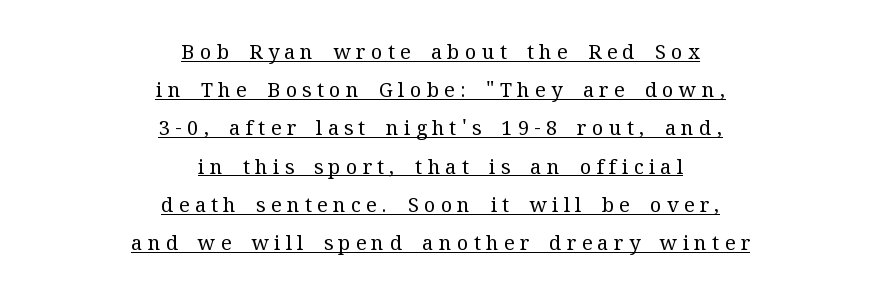
Upright lettering throughout. The specimen includes a rule beneath the text block's lines. Reading down the column, the eye jumps a long way to each next line. A centered setting, common on invitations and titles, is used for this passage. The line texture is sparse and dotted thanks to wide tracking.
